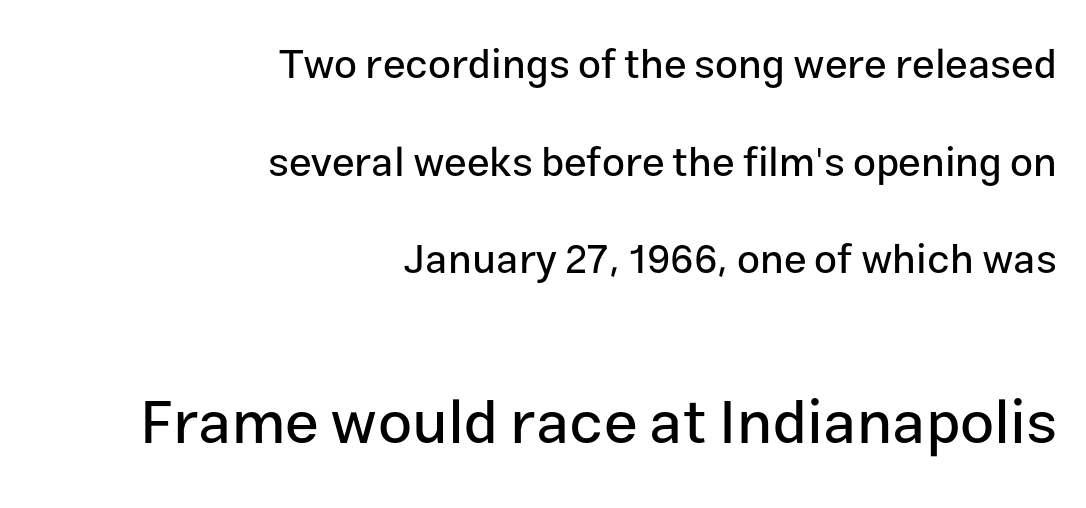
A flush-right, rag-left setting is used for this passage. What stands out about the letter spacing? Nothing — it is the standard amount. Compare the two chunks: the lower has the greater cap height. No word sits above an underline. Baseline-to-baseline distance is far greater than the letter height.
